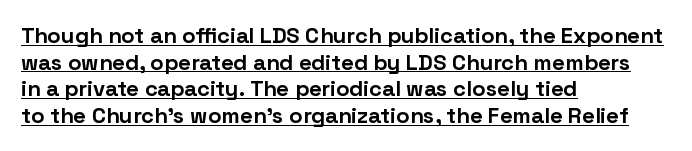
{"italic": "no", "bold": "yes", "underline": "yes", "align": "left", "line_spacing_ratio": 1.21, "letter_spacing": "normal", "letter_spacing_em": 0.0, "glyph_px": 22}
